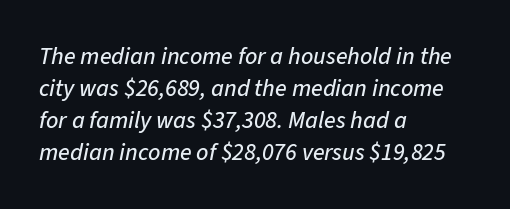
{"italic": "yes", "lean": "right", "slant_degrees": 11, "underline": "no", "align": "left", "line_spacing": "normal", "line_spacing_ratio": 1.33, "letter_spacing": "normal", "letter_spacing_em": 0.0, "glyph_px": 24}
